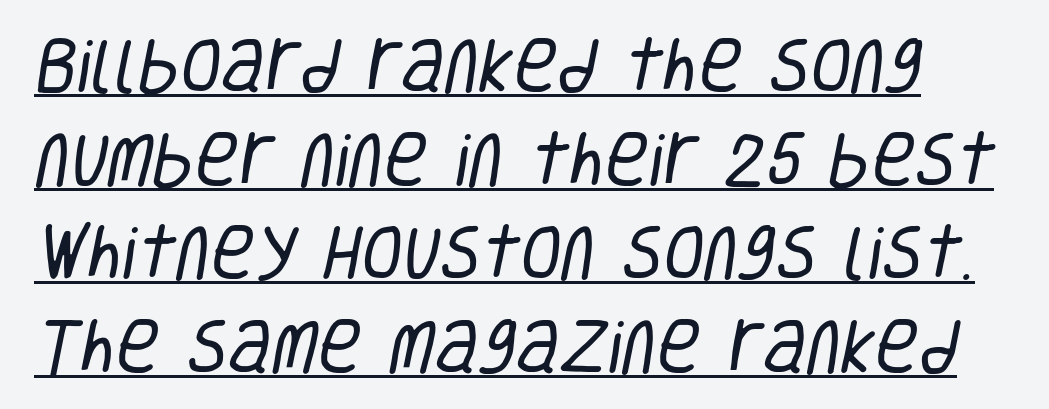
Q: Is the text bold? A: No.
Q: Is the typeface a serif or a sans-serif typeface? A: Sans-serif.
Q: Is the text underlined? A: Yes.
Q: Is the spacing between letters normal or unusually wide? A: Normal.
Q: Is the spacing between lines tight, normal or loose? A: Normal.
Q: Width (condensed, normal, or wide)? A: Condensed.
Q: Stroke contrast? A: Low.
Q: x-height? A: Large.
Q: Monospaced? A: No.
